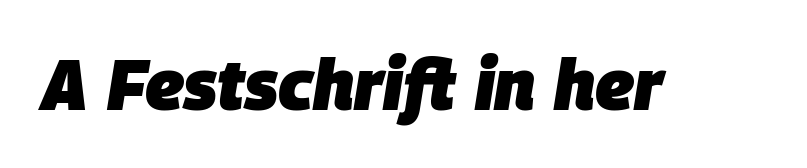
Q: Is the text bold? A: Yes.
Q: Is the text italic (slanted)? A: Yes, it leans right by about 9 degrees.
Q: Is the text underlined? A: No.
Q: Is the spacing between letters normal or unusually wide? A: Normal.
Q: Width (condensed, normal, or wide)? A: Normal.
Q: Stroke contrast? A: Low.
Q: x-height? A: Large.
Q: Monospaced? A: No.
